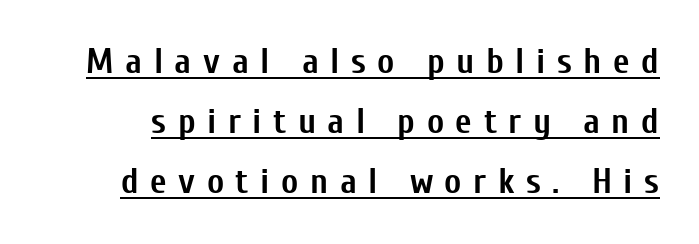
The image shows 36 px semibold, condensed sans-serif type, upright; set normal line spacing (1.67x), unusually wide letter spacing (+0.32 em), underlined; low stroke contrast and a medium x-height.
